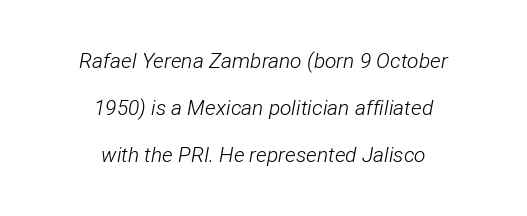
The image shows 21 px text type, italic (leaning right); set centered, loose line spacing (2.23x), normal letter spacing, not underlined.
